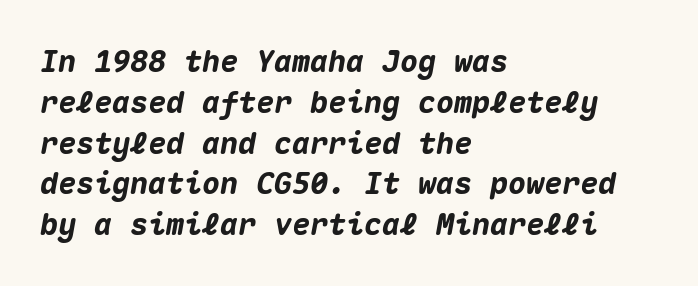
Q: Is the text bold? A: Yes.
Q: Is the text italic (slanted)? A: Yes, it leans right by about 10 degrees.
Q: Is the text underlined? A: No.
Q: How is the paragraph aligned? A: Left-aligned.
Q: Is the spacing between letters normal or unusually wide? A: Normal.
Q: Is the spacing between lines tight, normal or loose? A: Normal.
Q: Width (condensed, normal, or wide)? A: Normal.
Q: Stroke contrast? A: Medium.
Q: x-height? A: Medium.
Q: Monospaced? A: Yes.
